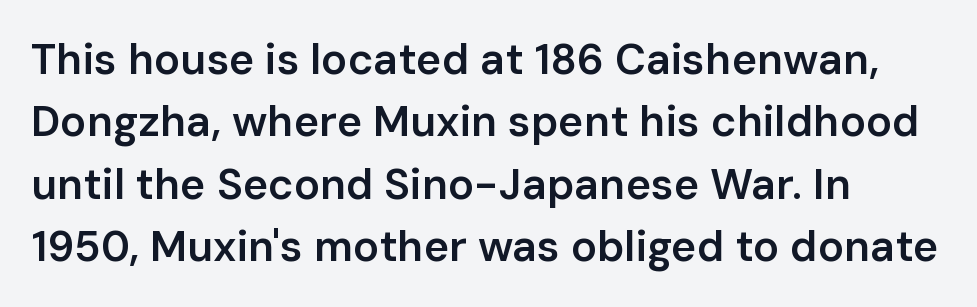
{"serif": "no", "italic": "no", "bold": "semi", "weight": "semibold", "width": "normal", "stroke_contrast": "low", "x_height": "medium", "monospaced": "no", "underline": "no", "align": "left", "line_spacing": "normal", "line_spacing_ratio": 1.45, "letter_spacing": "normal", "letter_spacing_em": 0.0, "glyph_px": 43}
